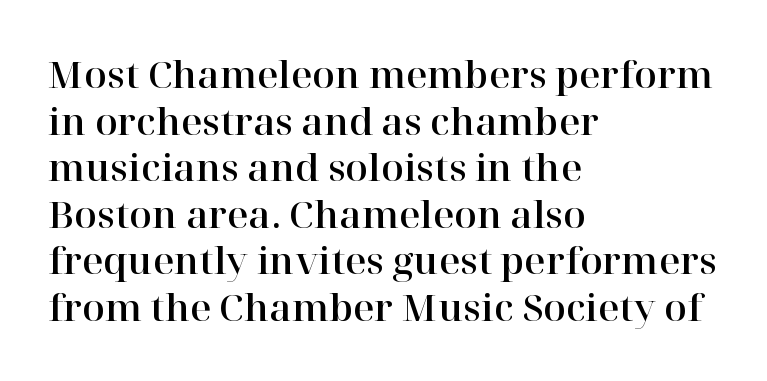
Proportional: the letters do not fall into vertical columns. This is the regular roman posture of the typeface. The typeface chosen for these lines features serifs. The typesetter chose a ragged-right arrangement here. The type is set solid horizontally, with unmodified tracking. Nobody drew a line under any word here.
